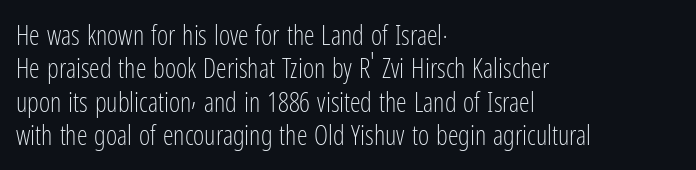
The image shows 27 px text type, upright; set left-aligned, line spacing 1.24x, normal letter spacing, not underlined.
